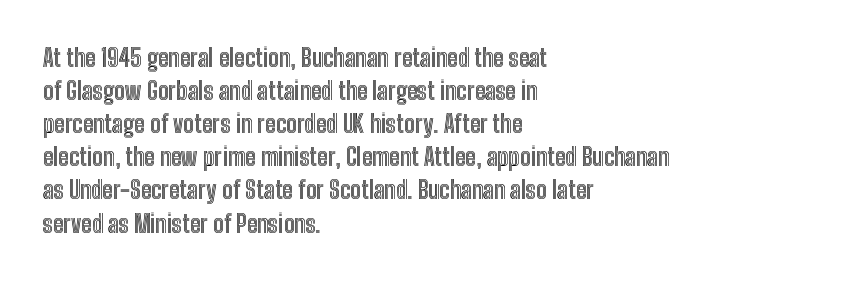
Q: Is the text italic (slanted)? A: No, it is upright.
Q: Is the text underlined? A: No.
Q: How is the paragraph aligned? A: Left-aligned.
Q: Is the spacing between letters normal or unusually wide? A: Normal.
Q: Is the spacing between lines tight, normal or loose? A: Normal.
